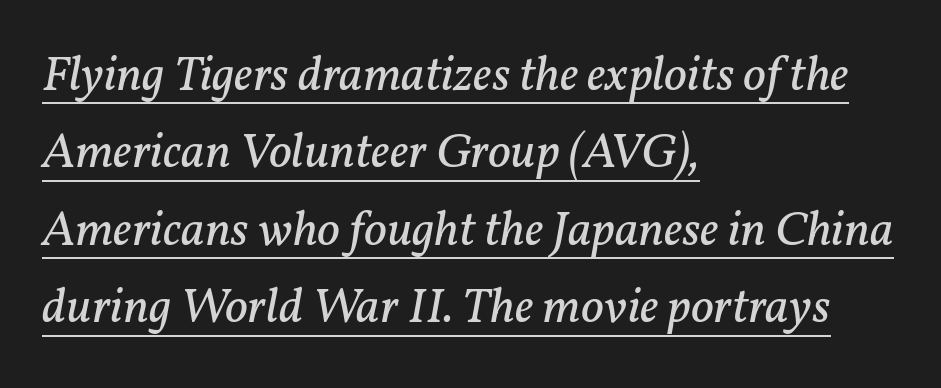
{"serif": "yes", "italic": "yes", "lean": "right", "slant_degrees": 11, "bold": "no", "weight": "regular", "width": "normal", "stroke_contrast": "low", "x_height": "medium", "monospaced": "no", "underline": "yes", "align": "left", "line_spacing": "normal", "line_spacing_ratio": 1.55, "letter_spacing": "normal", "letter_spacing_em": 0.0, "glyph_px": 50}
